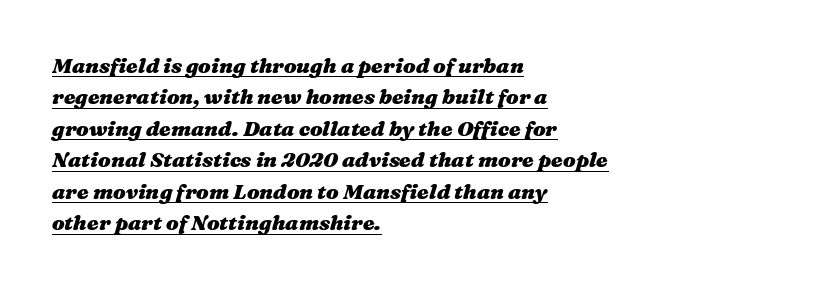
{"italic": "yes", "lean": "right", "slant_degrees": 16, "bold": "yes", "underline": "yes", "align": "left", "line_spacing": "normal", "line_spacing_ratio": 1.5, "letter_spacing": "normal", "letter_spacing_em": 0.0, "glyph_px": 21}
